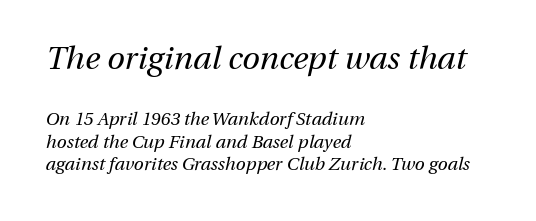
Q: Is the text bold? A: No.
Q: Is the text italic (slanted)? A: Yes, it leans right by about 13 degrees.
Q: Is the text underlined? A: No.
Q: How is the paragraph aligned? A: Left-aligned.
Q: Is the spacing between letters normal or unusually wide? A: Normal.
Q: Is the spacing between lines tight, normal or loose? A: Normal.
Q: Which block of text is set in a larger size, the first (top) or the second (bottom)? A: The first (top) one.
Q: Width (condensed, normal, or wide)? A: Normal.
Q: Stroke contrast? A: Medium.
Q: x-height? A: Medium.
Q: Monospaced? A: No.
